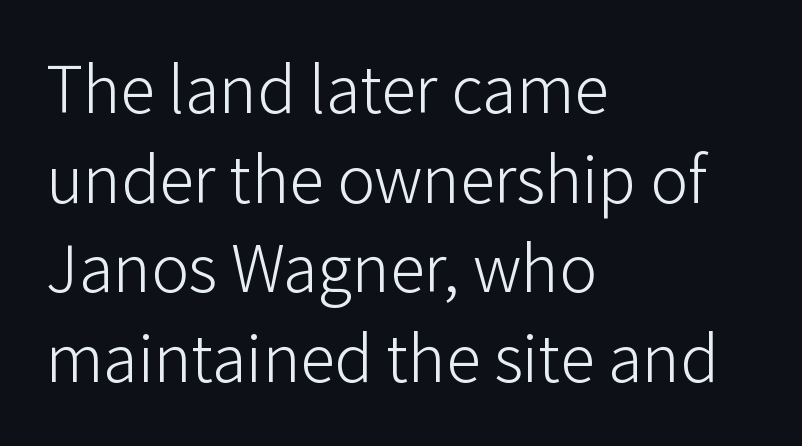
{"serif": "no", "italic": "no", "bold": "no", "weight": "light", "width": "normal", "stroke_contrast": "low", "x_height": "medium", "monospaced": "no", "underline": "no", "align": "left", "line_spacing": "normal", "line_spacing_ratio": 1.28, "letter_spacing": "normal", "letter_spacing_em": 0.0, "glyph_px": 70}
